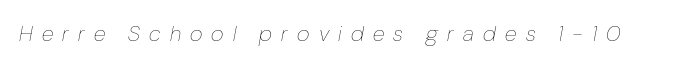
This rendering features lettering with no underline. The typesetting does not lean heavy: it is not bold. There is plenty of visible air inserted between adjacent glyphs. Observe the lean: these are italic letterforms.
